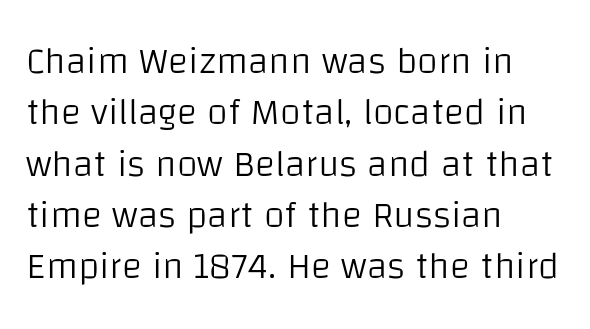
Bold? No — there's no thickening of the strokes. Check the space under the baseline: it is left empty. The rendering shows plain stroke endings on the letterforms — a sans-serif design. Proportional: the letters do not fall into vertical columns. The lines in this sample share a left origin and differ only in where they stop.
